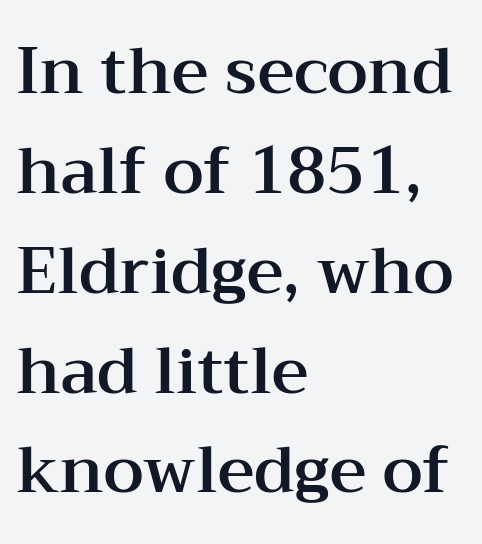
Q: Is the text italic (slanted)? A: No, it is upright.
Q: Is the typeface a serif or a sans-serif typeface? A: Serif.
Q: Is the text underlined? A: No.
Q: How is the paragraph aligned? A: Left-aligned.
Q: Is the spacing between letters normal or unusually wide? A: Normal.
Q: Is the spacing between lines tight, normal or loose? A: Normal.
Q: Width (condensed, normal, or wide)? A: Wide.
Q: Stroke contrast? A: Medium.
Q: x-height? A: Medium.
Q: Monospaced? A: No.
